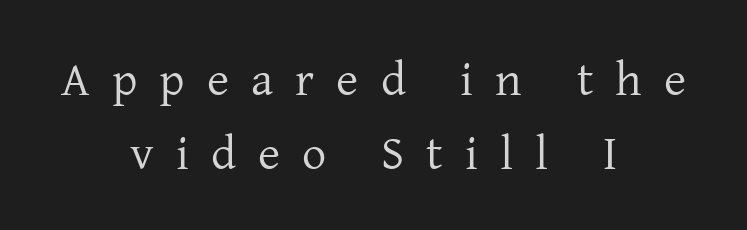
Notice how the passage keeps no hard edge, just a central spine. Is this a fixed-width face? No — the glyphs have proportional, varying widths. These lines were composed using upright roman letters. This sample uses a serif face.
